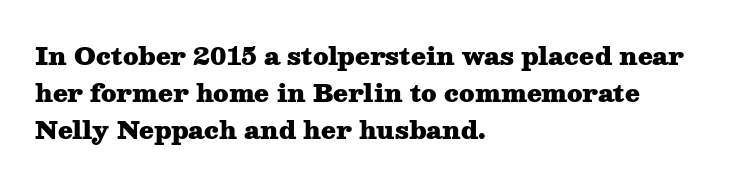
The image shows 24 px bold type, upright; set left-aligned, normal line spacing (1.55x), normal letter spacing, not underlined.
